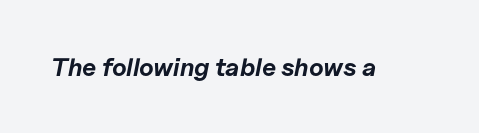
The image shows 25 px bold type, italic (leaning right); set normal letter spacing, not underlined.
